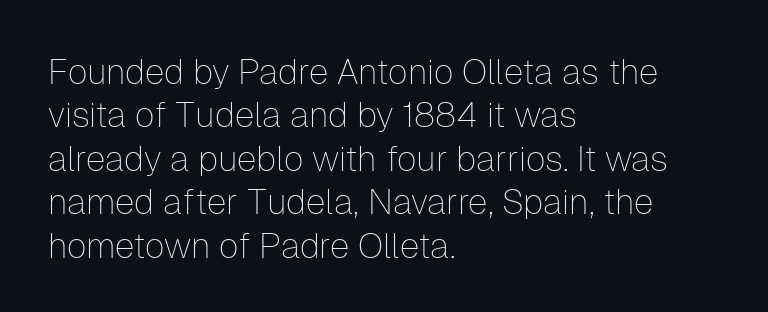
Q: Is the text bold? A: No.
Q: Is the text italic (slanted)? A: No, it is upright.
Q: Is the typeface a serif or a sans-serif typeface? A: Sans-serif.
Q: Is the text underlined? A: No.
Q: How is the paragraph aligned? A: Left-aligned.
Q: Is the spacing between letters normal or unusually wide? A: Normal.
Q: Width (condensed, normal, or wide)? A: Normal.
Q: Stroke contrast? A: Low.
Q: x-height? A: Medium.
Q: Monospaced? A: No.
